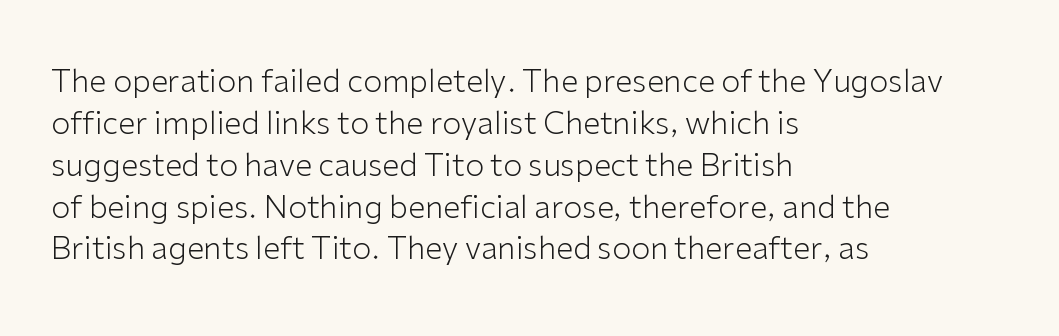
The image shows 31 px light sans-serif type, upright; set left-aligned, normal line spacing (1.35x), normal letter spacing, not underlined; low stroke contrast and a medium x-height.
